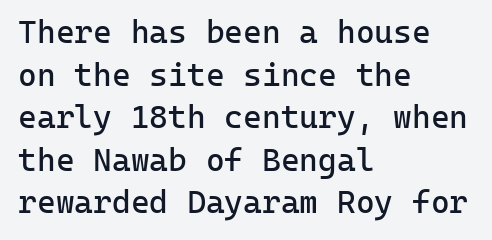
Q: Is the text bold? A: No.
Q: Is the text italic (slanted)? A: No, it is upright.
Q: Is the typeface a serif or a sans-serif typeface? A: Sans-serif.
Q: Is the text underlined? A: No.
Q: How is the paragraph aligned? A: Left-aligned.
Q: Is the spacing between letters normal or unusually wide? A: Normal.
Q: Is the spacing between lines tight, normal or loose? A: Normal.
Q: Width (condensed, normal, or wide)? A: Normal.
Q: Stroke contrast? A: Low.
Q: x-height? A: Medium.
Q: Monospaced? A: Yes.
